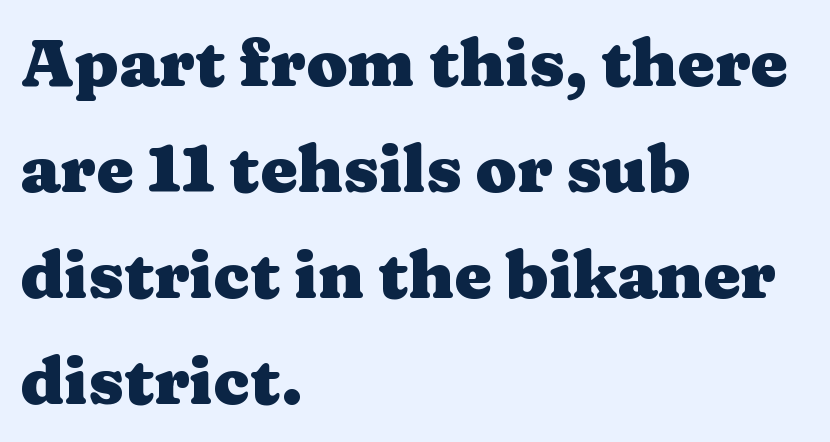
{"serif": "yes", "italic": "no", "bold": "yes", "weight": "heavy", "width": "wide", "stroke_contrast": "medium", "x_height": "medium", "monospaced": "no", "underline": "no", "align": "left", "line_spacing": "normal", "line_spacing_ratio": 1.58, "letter_spacing": "normal", "letter_spacing_em": 0.0, "glyph_px": 67}
